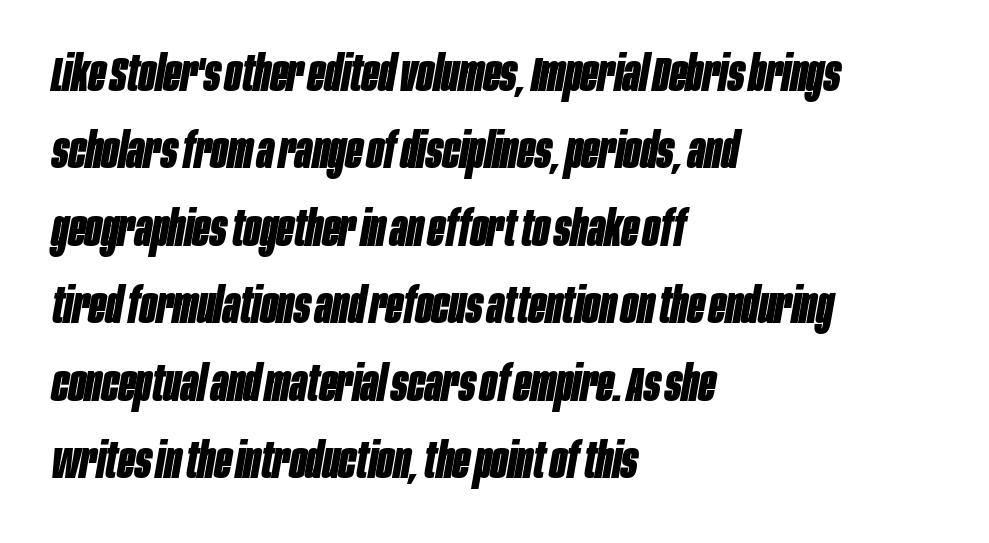
{"italic": "yes", "lean": "right", "slant_degrees": 10, "bold": "yes", "weight": "bold", "width": "condensed", "stroke_contrast": "low", "x_height": "large", "monospaced": "no", "underline": "no", "align": "left", "line_spacing": "normal", "line_spacing_ratio": 1.58, "letter_spacing": "normal", "letter_spacing_em": 0.0, "glyph_px": 49}
